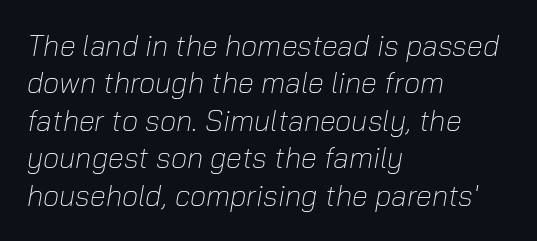
The glyphs are unaccompanied by any horizontal stroke below them. A typesetter would call this proportional, since set widths differ per character. The characters are drawn with everyday or finer stroke widths. If you measured baseline to baseline, you'd find a middling distance. Left-aligned paragraph, ragged on the right. A typesetter would call this zero additional tracking.
